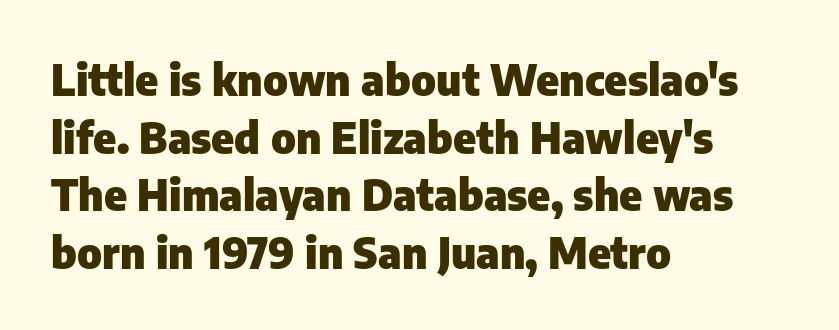
The image shows 43 px heavy sans-serif type, upright; set left-aligned, normal line spacing (1.34x), normal letter spacing, not underlined; low stroke contrast and a medium x-height.
